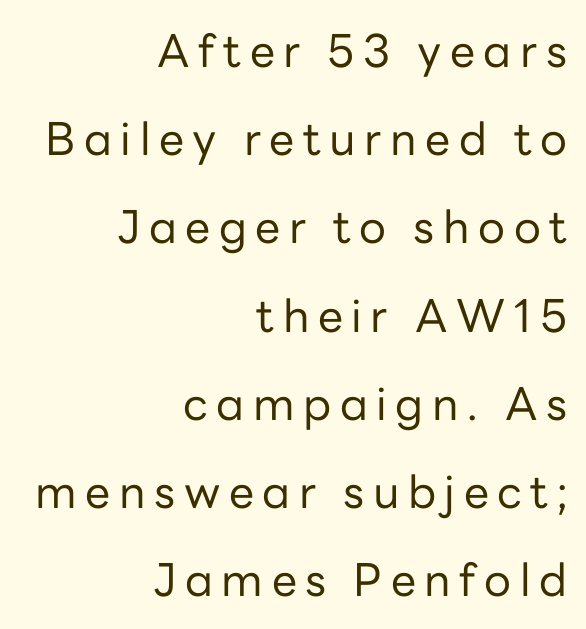
Q: Is the text bold? A: No.
Q: Is the text italic (slanted)? A: No, it is upright.
Q: Is the typeface a serif or a sans-serif typeface? A: Sans-serif.
Q: Is the text underlined? A: No.
Q: How is the paragraph aligned? A: Right-aligned.
Q: Is the spacing between lines tight, normal or loose? A: Loose.
Q: Width (condensed, normal, or wide)? A: Normal.
Q: Stroke contrast? A: Low.
Q: x-height? A: Medium.
Q: Monospaced? A: No.
